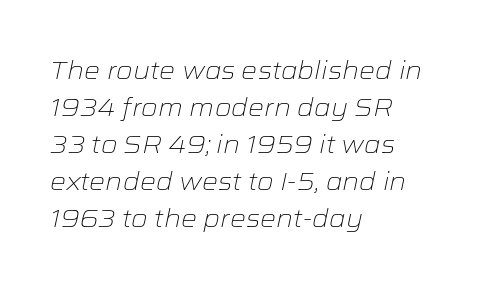
Q: Is the text bold? A: No.
Q: Is the text italic (slanted)? A: Yes, it leans right by about 12 degrees.
Q: Is the text underlined? A: No.
Q: How is the paragraph aligned? A: Left-aligned.
Q: Is the spacing between letters normal or unusually wide? A: Normal.
Q: Is the spacing between lines tight, normal or loose? A: Normal.
